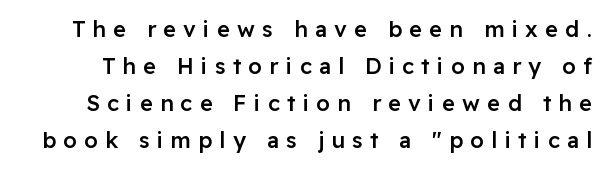
Q: Is the text bold? A: Semi-bold.
Q: Is the text italic (slanted)? A: No, it is upright.
Q: Is the text underlined? A: No.
Q: Is the spacing between letters normal or unusually wide? A: Unusually wide.
Q: Is the spacing between lines tight, normal or loose? A: Normal.
